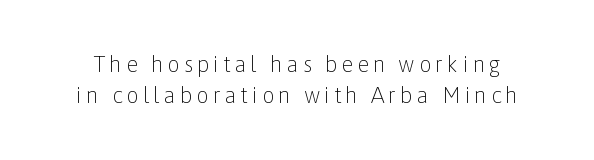
Q: Is the text bold? A: No.
Q: Is the text italic (slanted)? A: No, it is upright.
Q: Is the text underlined? A: No.
Q: Is the spacing between lines tight, normal or loose? A: Normal.
